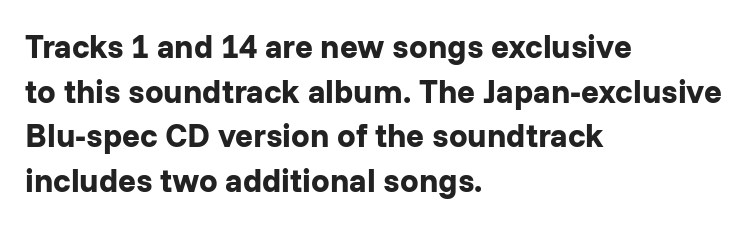
Q: Is the text bold? A: Yes.
Q: Is the text italic (slanted)? A: No, it is upright.
Q: Is the typeface a serif or a sans-serif typeface? A: Sans-serif.
Q: Is the text underlined? A: No.
Q: How is the paragraph aligned? A: Left-aligned.
Q: Is the spacing between letters normal or unusually wide? A: Normal.
Q: Is the spacing between lines tight, normal or loose? A: Normal.
Q: Width (condensed, normal, or wide)? A: Normal.
Q: Stroke contrast? A: Low.
Q: x-height? A: Medium.
Q: Monospaced? A: No.
